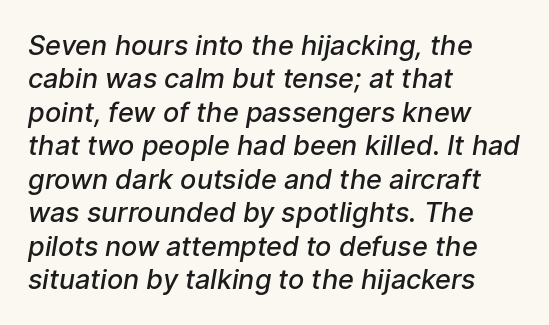
Q: Is the text bold? A: Semi-bold.
Q: Is the text underlined? A: No.
Q: How is the paragraph aligned? A: Left-aligned.
Q: Is the spacing between letters normal or unusually wide? A: Normal.
